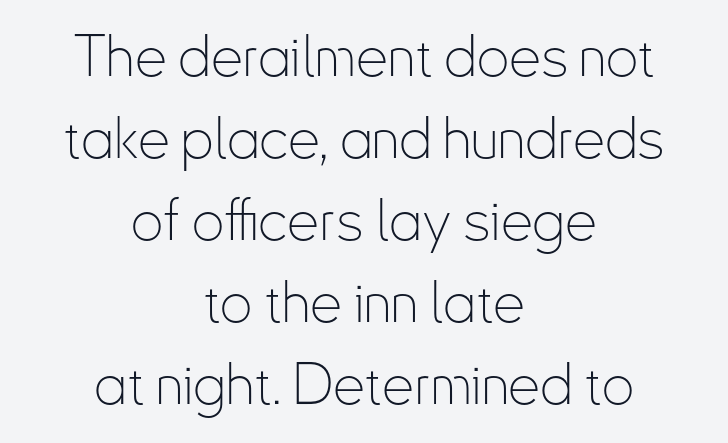
The image shows 57 px thin, condensed sans-serif type, upright; set centered, normal line spacing (1.44x), normal letter spacing, not underlined; low stroke contrast and a small x-height.
